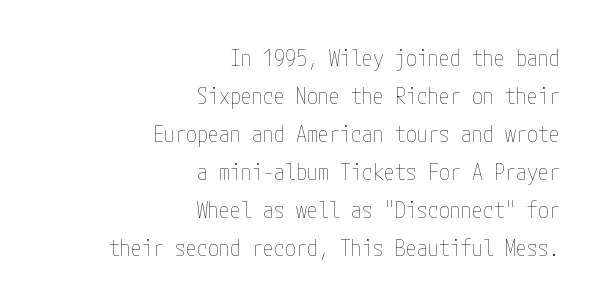
Q: Is the text bold? A: No.
Q: Is the text italic (slanted)? A: No, it is upright.
Q: Is the text underlined? A: No.
Q: How is the paragraph aligned? A: Right-aligned.
Q: Is the spacing between letters normal or unusually wide? A: Normal.
